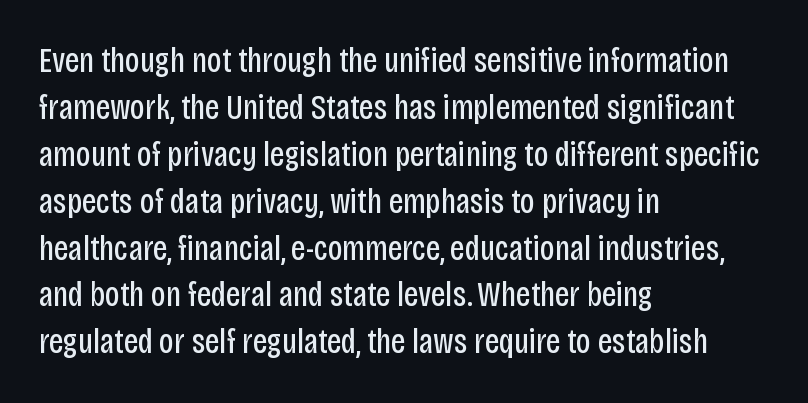
Q: Is the text bold? A: No.
Q: Is the text italic (slanted)? A: No, it is upright.
Q: Is the typeface a serif or a sans-serif typeface? A: Sans-serif.
Q: Is the text underlined? A: No.
Q: How is the paragraph aligned? A: Left-aligned.
Q: Is the spacing between letters normal or unusually wide? A: Normal.
Q: Is the spacing between lines tight, normal or loose? A: Normal.
Q: Width (condensed, normal, or wide)? A: Condensed.
Q: Stroke contrast? A: Low.
Q: x-height? A: Large.
Q: Monospaced? A: No.
